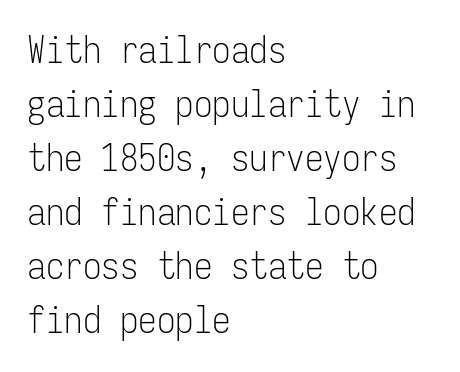
The image shows 37 px light, condensed sans-serif type, upright, monospaced; set left-aligned, normal line spacing (1.46x), normal letter spacing, not underlined; low stroke contrast and a medium x-height.
